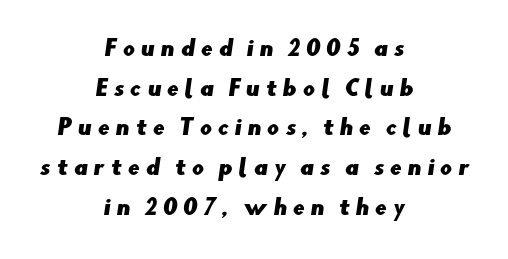
Q: Is the text underlined? A: No.
Q: How is the paragraph aligned? A: Centered.
Q: Is the spacing between letters normal or unusually wide? A: Unusually wide.
